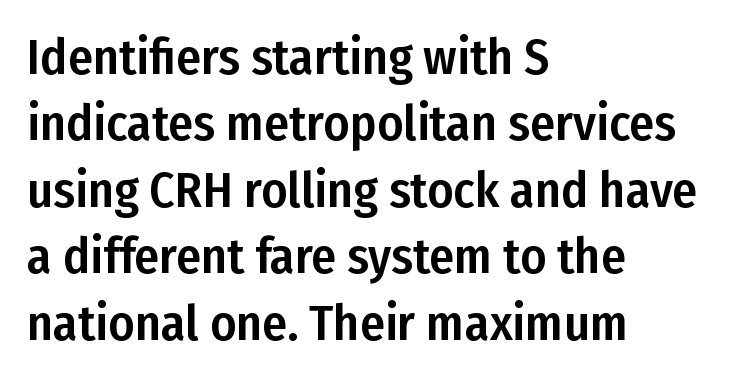
Each word holds together tightly as a unit, with standard inter-letter gaps. A clean baseline with only descenders dipping below it. The rendering uses a moderate line-height, typical for paragraphs. Is this a fixed-width face? No — the glyphs have proportional, varying widths.
